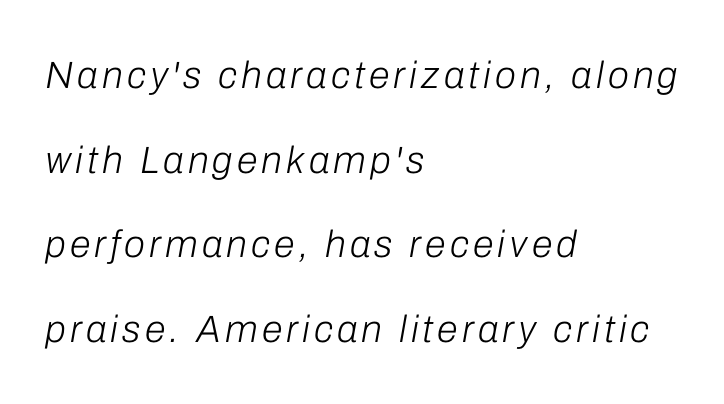
The designer dialed line spacing up above the default. Bold? No — there's no thickening of the strokes. Layout note: lines flush left. The rendering uses natural spacing where letterforms have individual widths.
